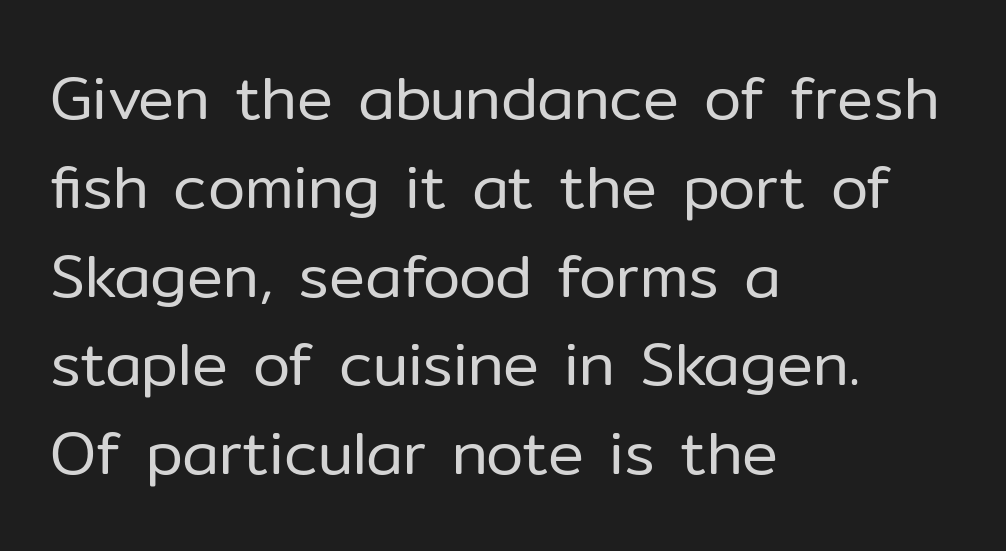
{"serif": "no", "italic": "no", "bold": "no", "weight": "regular", "width": "normal", "stroke_contrast": "low", "x_height": "medium", "monospaced": "no", "underline": "no", "align": "left", "line_spacing": "normal", "line_spacing_ratio": 1.48, "letter_spacing": "normal", "letter_spacing_em": 0.0, "glyph_px": 60}
